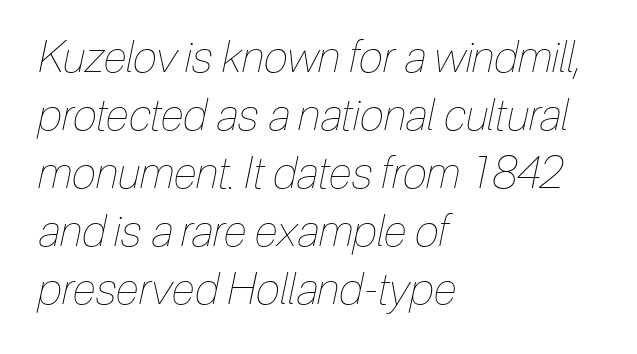
{"italic": "yes", "lean": "right", "slant_degrees": 12, "bold": "no", "weight": "thin", "width": "condensed", "stroke_contrast": "low", "x_height": "medium", "monospaced": "no", "underline": "no", "align": "left", "line_spacing": "normal", "line_spacing_ratio": 1.32, "letter_spacing": "normal", "letter_spacing_em": 0.0, "glyph_px": 44}
